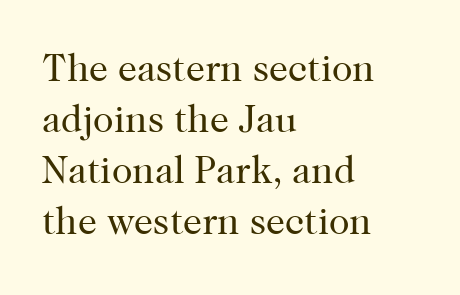
Spacing verdict: proportional, widths tailored to each character. Every row of glyphs begins at an identical x-position on the left. A normal amount of white space separates one row of letters from the next. Has an underline been added? It has not. The strokes carry an ordinary text weight at most.
